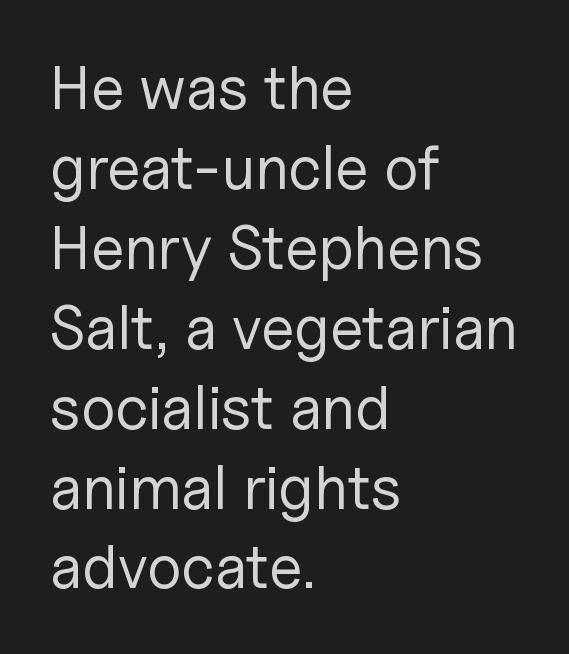
{"serif": "no", "italic": "no", "bold": "no", "weight": "regular", "width": "normal", "stroke_contrast": "low", "x_height": "medium", "monospaced": "no", "underline": "no", "align": "left", "line_spacing": "normal", "line_spacing_ratio": 1.31, "letter_spacing": "normal", "letter_spacing_em": 0.0, "glyph_px": 61}
